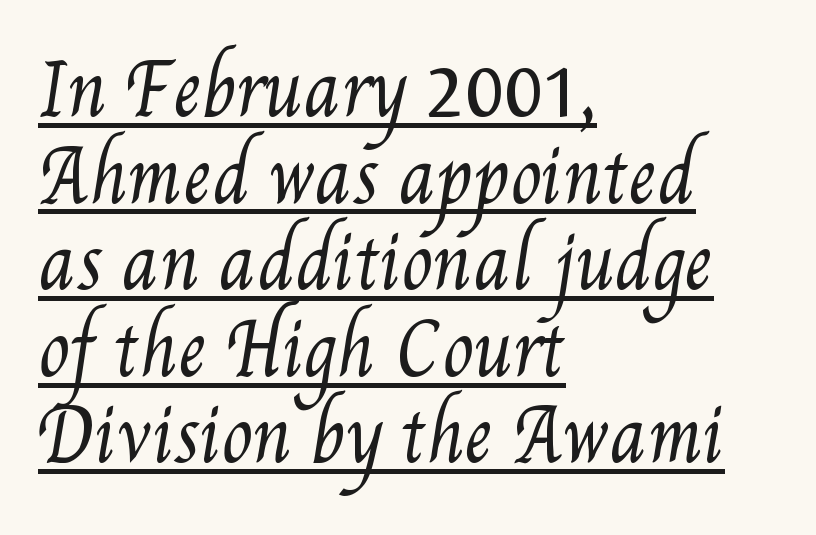
The image shows 71 px regular-weight, condensed type; set left-aligned, line spacing 1.22x, normal letter spacing, underlined; medium stroke contrast and a small x-height.
